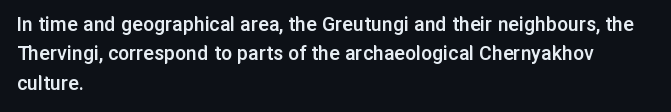
The image shows 22 px text type, upright; set left-aligned, normal line spacing (1.34x), normal letter spacing, not underlined.
